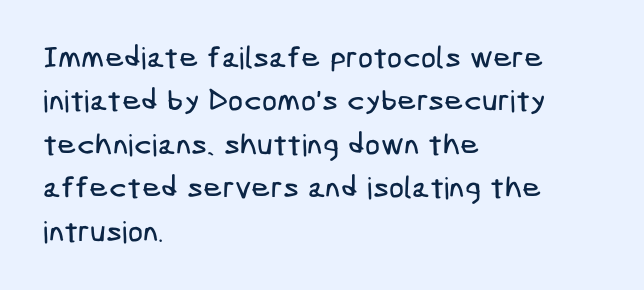
The image shows 30 px condensed sans-serif type; set left-aligned, normal line spacing (1.45x), normal letter spacing, not underlined; low stroke contrast and a medium x-height.
